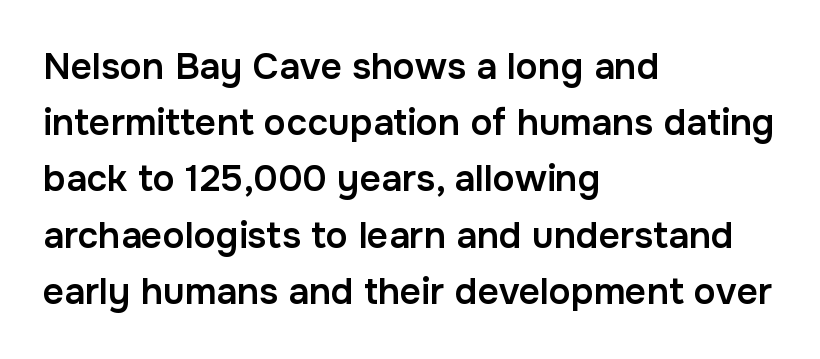
Q: Is the text bold? A: Semi-bold.
Q: Is the text italic (slanted)? A: No, it is upright.
Q: Is the typeface a serif or a sans-serif typeface? A: Sans-serif.
Q: Is the text underlined? A: No.
Q: How is the paragraph aligned? A: Left-aligned.
Q: Is the spacing between letters normal or unusually wide? A: Normal.
Q: Is the spacing between lines tight, normal or loose? A: Normal.
Q: Width (condensed, normal, or wide)? A: Normal.
Q: Stroke contrast? A: Low.
Q: x-height? A: Medium.
Q: Monospaced? A: No.
